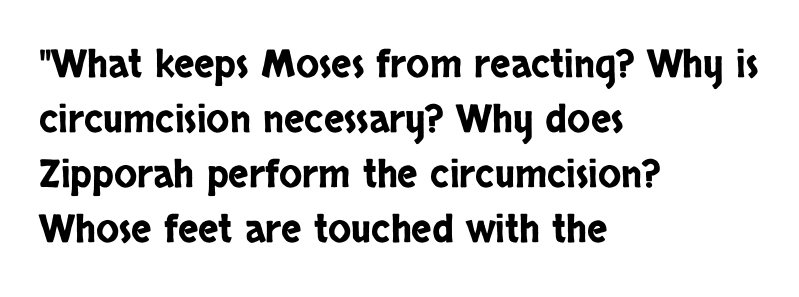
Whoever set this chose a conventional vertical rhythm. One-word summary of the alignment: left. Looks like regular typesetting: each glyph gets only the width it needs. Vertical strokes here are truly vertical. Compared with typical body copy, the letter spacing here is the same. Stroke terminals: plain, sans-serif.
